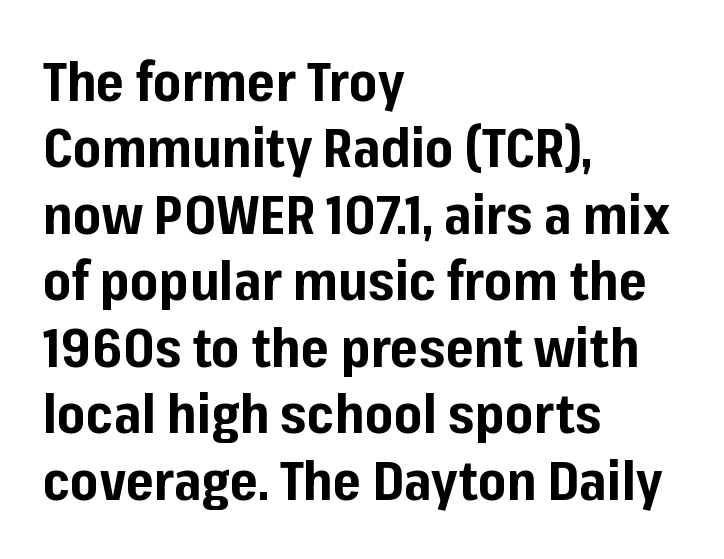
Q: Is the text bold? A: Yes.
Q: Is the text italic (slanted)? A: No, it is upright.
Q: Is the typeface a serif or a sans-serif typeface? A: Sans-serif.
Q: Is the text underlined? A: No.
Q: How is the paragraph aligned? A: Left-aligned.
Q: Is the spacing between letters normal or unusually wide? A: Normal.
Q: Width (condensed, normal, or wide)? A: Normal.
Q: Stroke contrast? A: Low.
Q: x-height? A: Medium.
Q: Monospaced? A: No.
